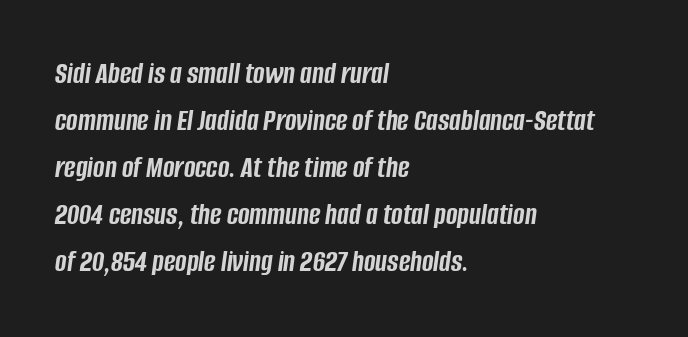
Q: Is the text bold? A: Yes.
Q: Is the text italic (slanted)? A: Yes, it leans right by about 8 degrees.
Q: Is the text underlined? A: No.
Q: How is the paragraph aligned? A: Left-aligned.
Q: Is the spacing between letters normal or unusually wide? A: Normal.
Q: Is the spacing between lines tight, normal or loose? A: Normal.
Q: Width (condensed, normal, or wide)? A: Condensed.
Q: Stroke contrast? A: Low.
Q: x-height? A: Large.
Q: Monospaced? A: No.
